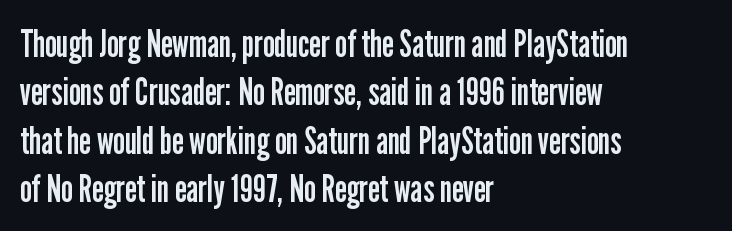
{"serif": "no", "italic": "no", "bold": "no", "weight": "regular", "width": "condensed", "stroke_contrast": "low", "x_height": "medium", "monospaced": "no", "underline": "no", "align": "left", "line_spacing": "normal", "line_spacing_ratio": 1.27, "letter_spacing": "normal", "letter_spacing_em": 0.0, "glyph_px": 38}
